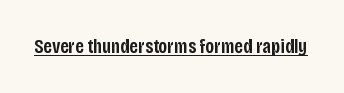
Vertical strokes here are truly vertical. Firm but not heavy-handed strokes: this text is semibold. A typographer would call this underscored text. Students, note that the glyphs here touch the page at normal intervals.
